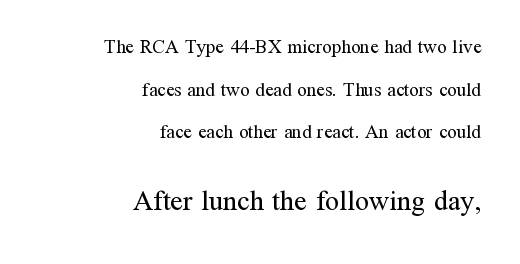
Q: Is the text bold? A: No.
Q: Is the text italic (slanted)? A: No, it is upright.
Q: Is the typeface a serif or a sans-serif typeface? A: Serif.
Q: Is the text underlined? A: No.
Q: How is the paragraph aligned? A: Right-aligned.
Q: Is the spacing between letters normal or unusually wide? A: Normal.
Q: Is the spacing between lines tight, normal or loose? A: Loose.
Q: Which block of text is set in a larger size, the first (top) or the second (bottom)? A: The second (bottom) one.
Q: Width (condensed, normal, or wide)? A: Normal.
Q: Stroke contrast? A: Medium.
Q: x-height? A: Medium.
Q: Monospaced? A: No.
